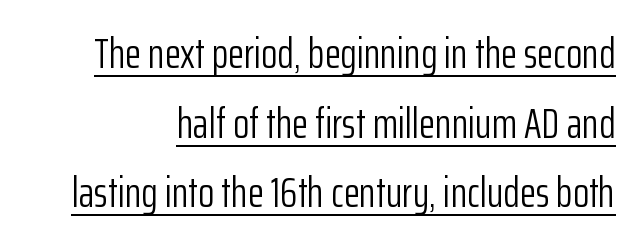
Q: Is the text bold? A: No.
Q: Is the text italic (slanted)? A: No, it is upright.
Q: Is the typeface a serif or a sans-serif typeface? A: Sans-serif.
Q: Is the text underlined? A: Yes.
Q: Is the spacing between letters normal or unusually wide? A: Normal.
Q: Is the spacing between lines tight, normal or loose? A: Normal.
Q: Width (condensed, normal, or wide)? A: Condensed.
Q: Stroke contrast? A: Low.
Q: x-height? A: Medium.
Q: Monospaced? A: No.
